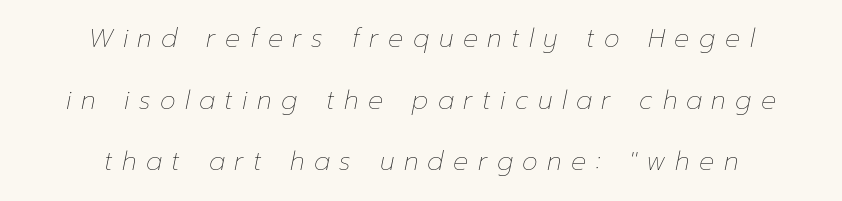
Q: Is the text bold? A: No.
Q: Is the text italic (slanted)? A: Yes, it leans right by about 12 degrees.
Q: Is the text underlined? A: No.
Q: How is the paragraph aligned? A: Centered.
Q: Is the spacing between letters normal or unusually wide? A: Unusually wide.
Q: Is the spacing between lines tight, normal or loose? A: Loose.
